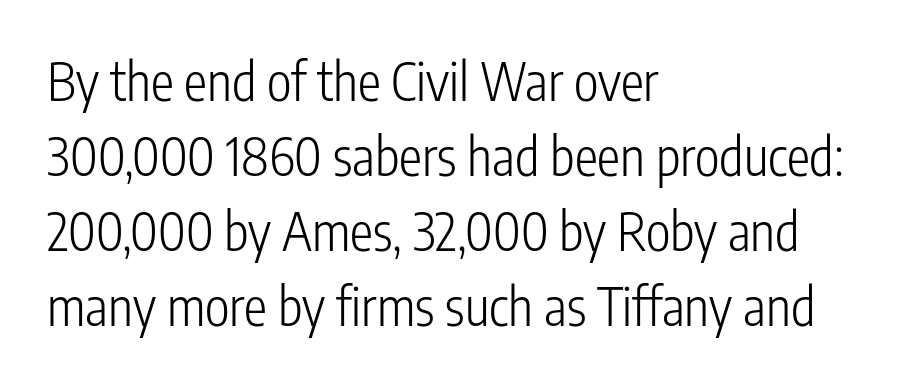
A typesetter would label this face a sans. Stroke thickness stays within the range of a standard reading face or lighter. This rendering features lettering with no underline. Where is the straight margin? On the left. Italic? Not at all — the glyphs are vertical. Each new line begins a customary step beneath the previous one.
